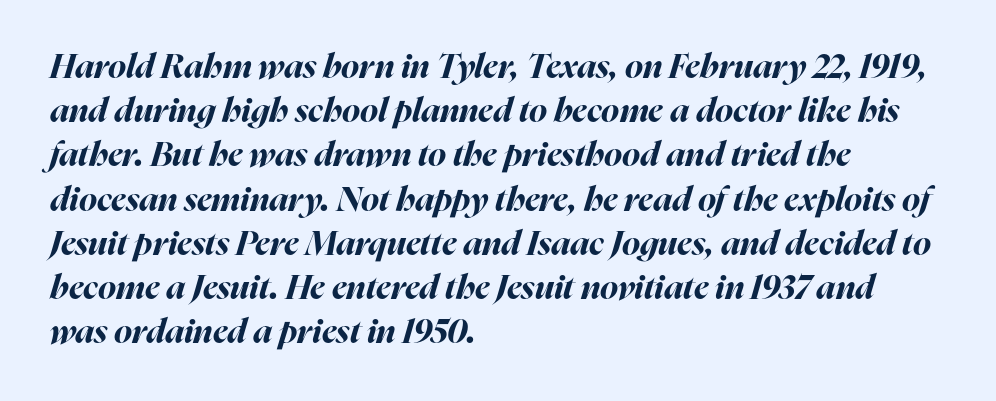
{"italic": "yes", "lean": "right", "slant_degrees": 16, "bold": "yes", "weight": "bold", "width": "normal", "stroke_contrast": "high", "x_height": "medium", "monospaced": "no", "underline": "no", "align": "left", "line_spacing": "normal", "line_spacing_ratio": 1.3, "letter_spacing": "normal", "letter_spacing_em": 0.0, "glyph_px": 34}
